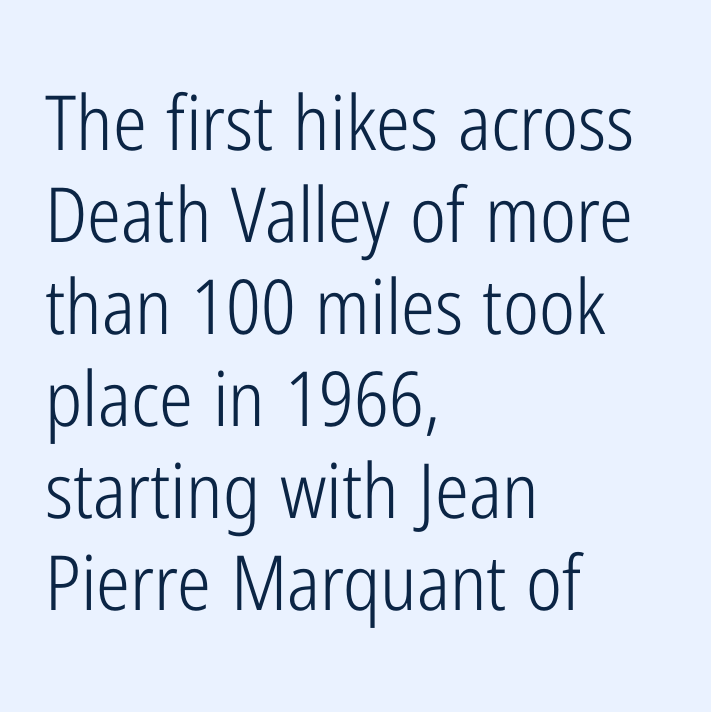
{"serif": "no", "italic": "no", "bold": "no", "weight": "light", "width": "condensed", "stroke_contrast": "low", "x_height": "medium", "monospaced": "no", "underline": "no", "align": "left", "line_spacing_ratio": 1.21, "letter_spacing": "normal", "letter_spacing_em": 0.0, "glyph_px": 76}
